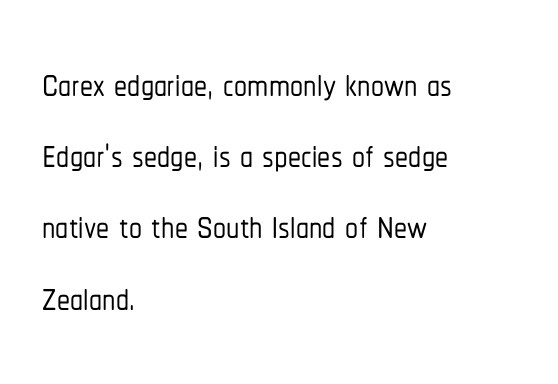
The image shows 52 px condensed sans-serif type, upright; set left-aligned, normal line spacing (1.37x), normal letter spacing, not underlined; low stroke contrast and a medium x-height.
